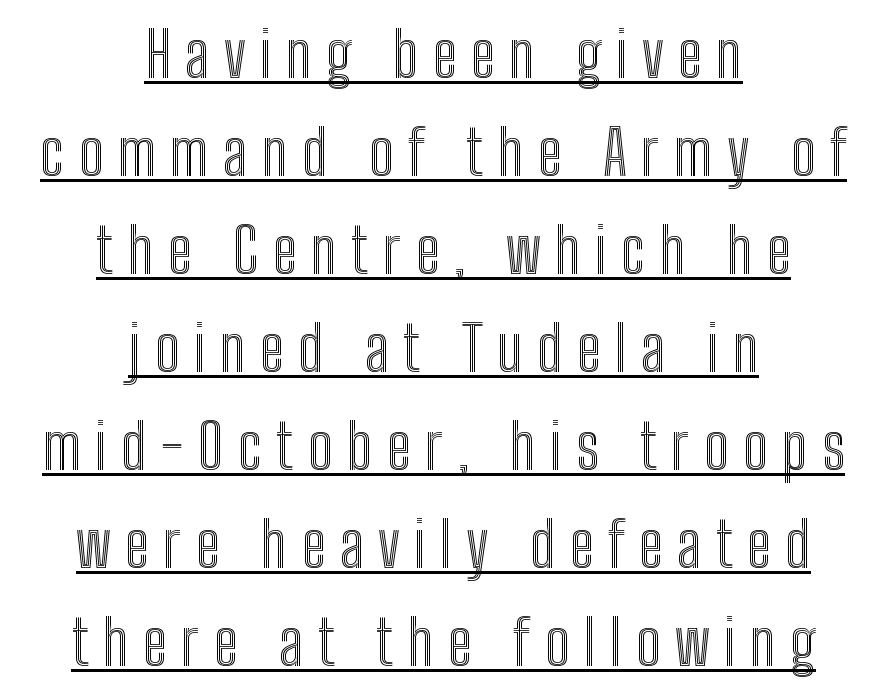
Is the block centered? Yes — each line is placed symmetrically about the middle. Evenly set lines give the paragraph a standard silhouette. Posture: straight, roman, zero tilt. How are the letters spaced? Widely, with obvious added tracking.
